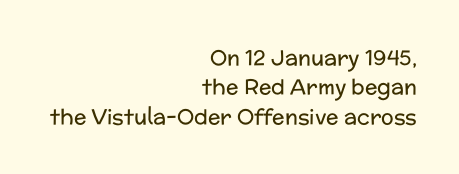
The string is rendered with underlining switched off. Tracking here is standard; glyphs follow each other at the usual distance. Upright lettering throughout. Visually the block forms a straight wall on the right and a jagged coastline on the left. Stems and bowls with no extra thickness — not bold.
